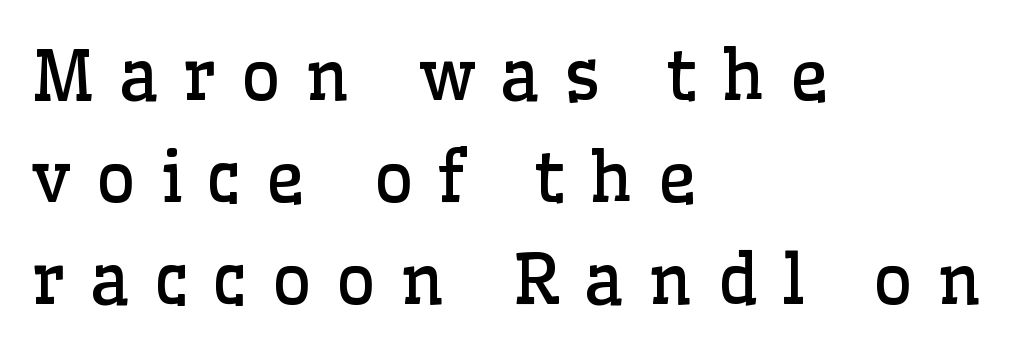
{"serif": "yes", "italic": "no", "bold": "no", "weight": "regular", "width": "normal", "stroke_contrast": "low", "x_height": "medium", "monospaced": "no", "underline": "no", "align": "left", "line_spacing": "normal", "line_spacing_ratio": 1.5, "letter_spacing": "wide", "letter_spacing_em": 0.36, "glyph_px": 68}
